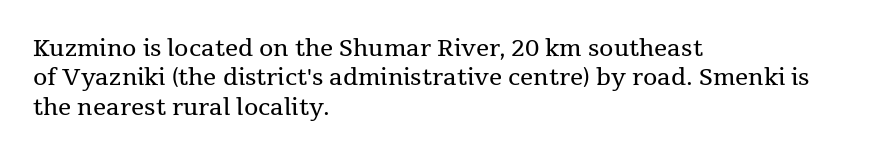
It's the straight-up-and-down kind of type. The face used here is rendered with its standard letterfit. The setting favours the left margin, as ordinary paragraphs usually do. This is not heavy type; no bold has been used. Interline gaps are of average width in this sample.
